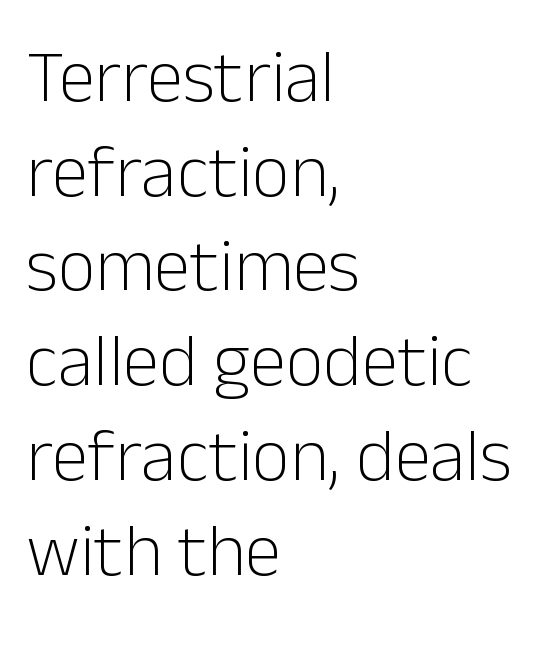
The image shows 74 px light sans-serif type, upright; set left-aligned, normal line spacing (1.28x), normal letter spacing, not underlined; low stroke contrast and a medium x-height.
